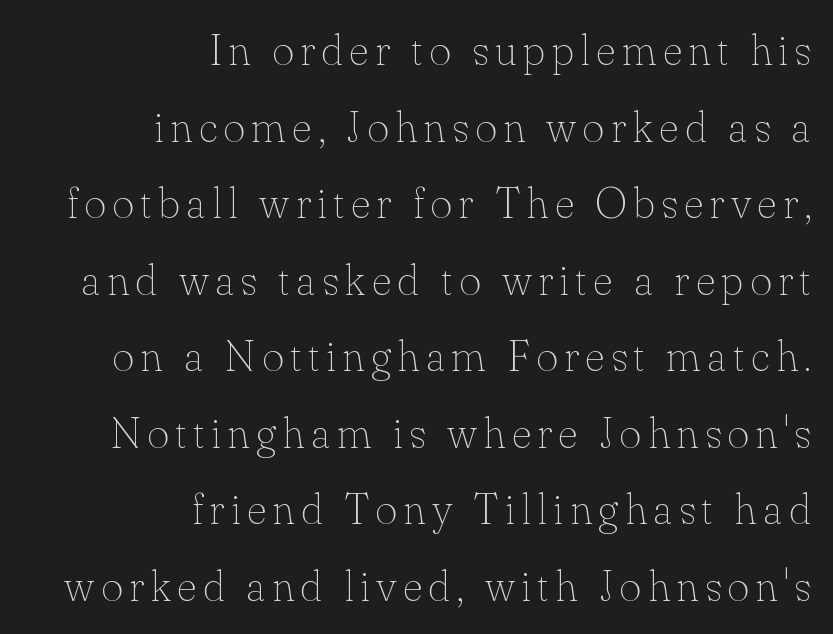
{"serif": "yes", "italic": "no", "bold": "no", "weight": "thin", "width": "normal", "stroke_contrast": "low", "x_height": "small", "monospaced": "no", "underline": "no", "align": "right", "line_spacing_ratio": 1.78, "glyph_px": 43}
